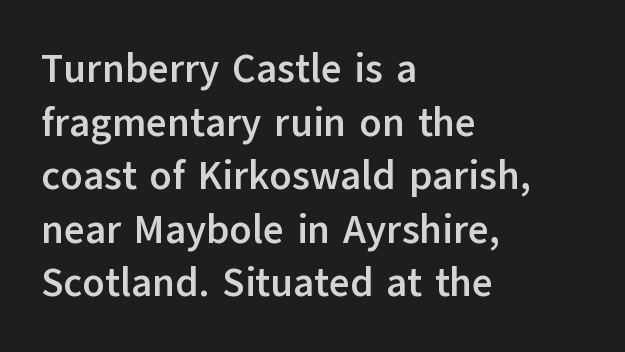
The image shows 40 px semibold sans-serif type, upright; set left-aligned, normal line spacing (1.34x), normal letter spacing, not underlined; low stroke contrast and a medium x-height.
